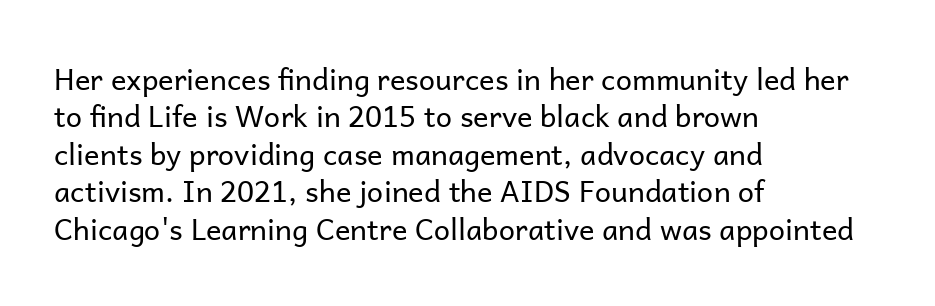
The image shows 29 px regular-weight sans-serif type, upright; set left-aligned, normal line spacing (1.29x), normal letter spacing, not underlined; low stroke contrast and a medium x-height.
